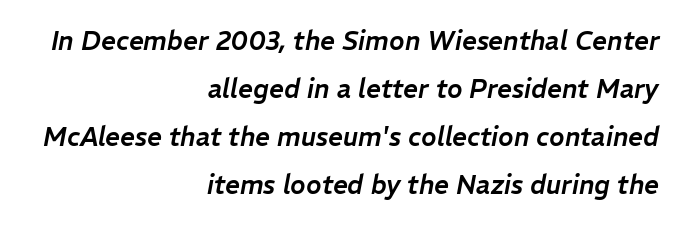
{"italic": "yes", "lean": "right", "slant_degrees": 11, "underline": "no", "align": "right", "line_spacing_ratio": 1.84, "letter_spacing": "normal", "letter_spacing_em": 0.0, "glyph_px": 26}
